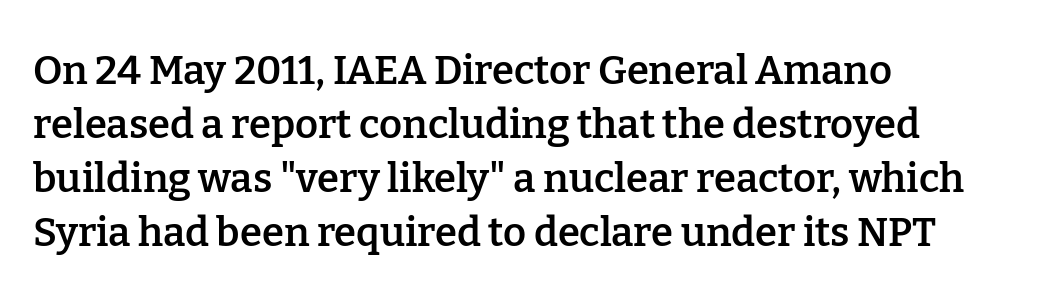
The image shows 40 px semibold serif type, upright; set left-aligned, normal line spacing (1.35x), normal letter spacing, not underlined; low stroke contrast and a medium x-height.
